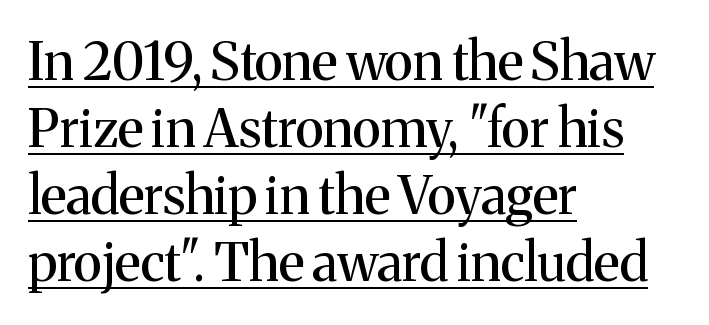
The image shows 52 px serif type, upright; set left-aligned, normal line spacing (1.29x), normal letter spacing, underlined; medium stroke contrast and a medium x-height.
